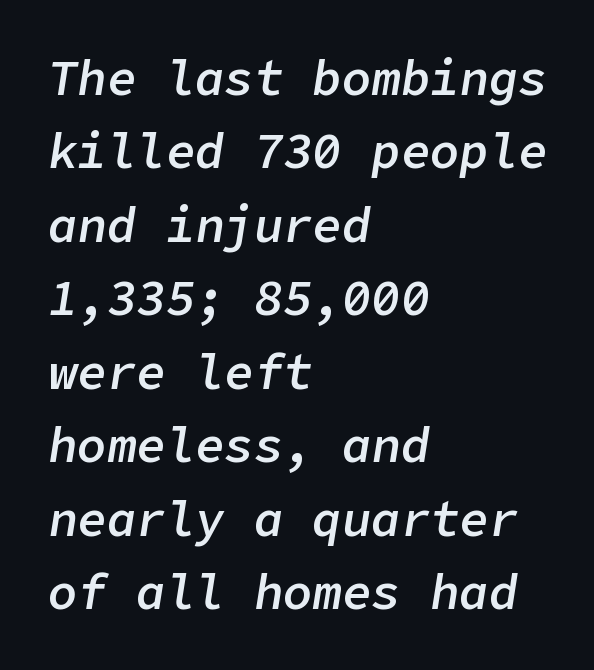
The image shows 49 px semibold type, italic (leaning right); set left-aligned, normal line spacing (1.5x), normal letter spacing, not underlined; low stroke contrast and a medium x-height.
